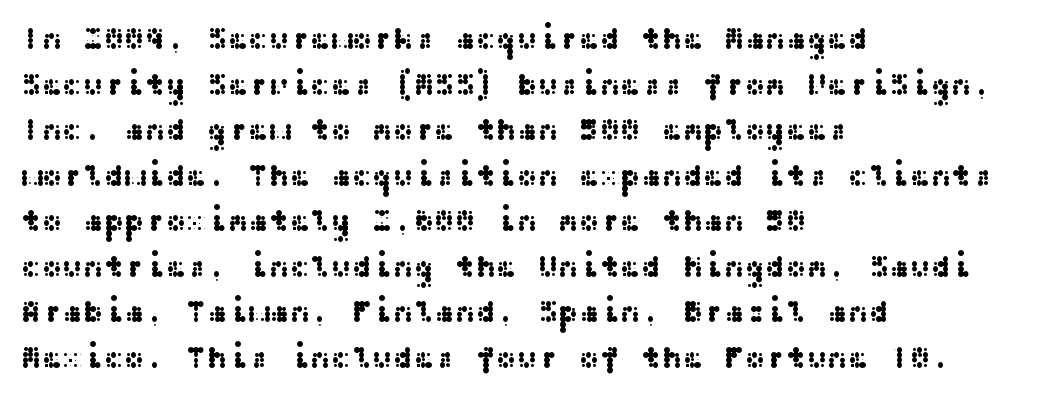
The image shows 31 px wide sans-serif type, upright; set left-aligned, normal line spacing (1.47x), normal letter spacing, not underlined; medium stroke contrast and a medium x-height.
